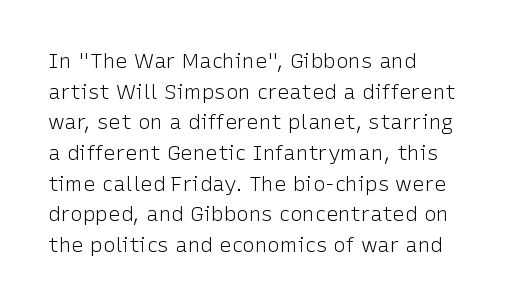
{"italic": "no", "bold": "no", "underline": "no", "align": "left", "line_spacing": "normal", "line_spacing_ratio": 1.46, "letter_spacing": "normal", "letter_spacing_em": 0.0, "glyph_px": 21}
